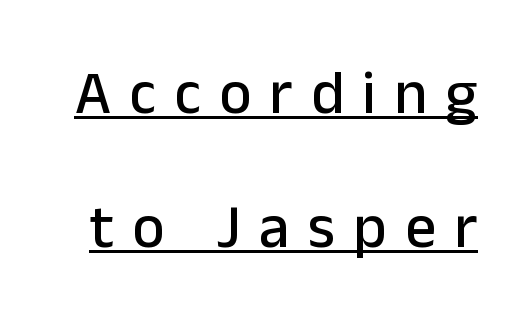
{"serif": "no", "italic": "no", "width": "normal", "stroke_contrast": "low", "x_height": "medium", "monospaced": "no", "underline": "yes", "line_spacing": "loose", "line_spacing_ratio": 2.19, "letter_spacing": "wide", "letter_spacing_em": 0.3, "glyph_px": 61}
